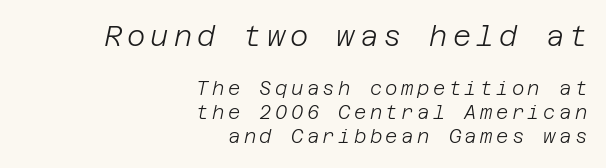
Q: Is the text bold? A: No.
Q: Is the text italic (slanted)? A: Yes, it leans right by about 12 degrees.
Q: Is the text underlined? A: No.
Q: How is the paragraph aligned? A: Right-aligned.
Q: Is the spacing between lines tight, normal or loose? A: Normal.
Q: Which block of text is set in a larger size, the first (top) or the second (bottom)? A: The first (top) one.
Q: Width (condensed, normal, or wide)? A: Normal.
Q: Stroke contrast? A: Low.
Q: x-height? A: Large.
